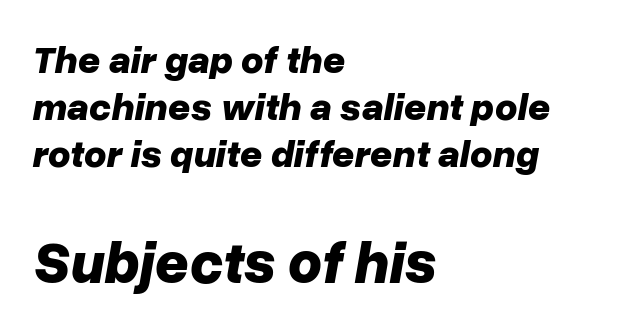
Q: Is the text bold? A: Yes.
Q: Is the text italic (slanted)? A: Yes, it leans right by about 10 degrees.
Q: Is the text underlined? A: No.
Q: How is the paragraph aligned? A: Left-aligned.
Q: Is the spacing between letters normal or unusually wide? A: Normal.
Q: Which block of text is set in a larger size, the first (top) or the second (bottom)? A: The second (bottom) one.
Q: Width (condensed, normal, or wide)? A: Normal.
Q: Stroke contrast? A: Low.
Q: x-height? A: Medium.
Q: Monospaced? A: No.
